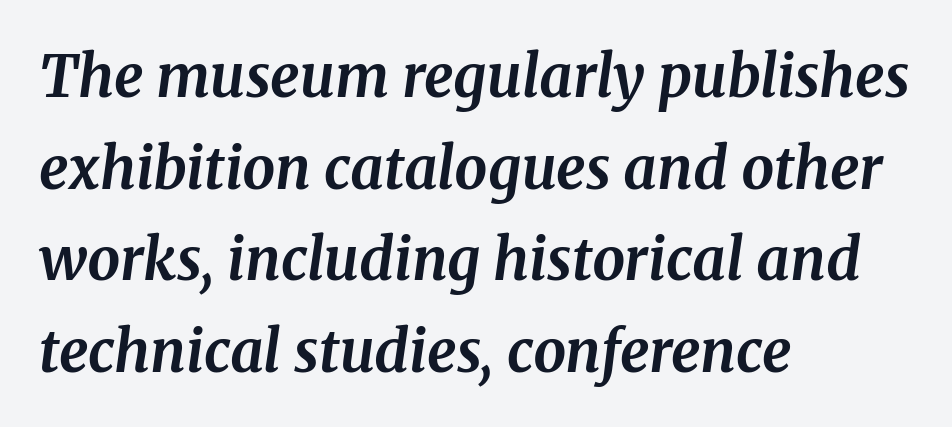
Q: Is the text bold? A: Yes.
Q: Is the text italic (slanted)? A: Yes, it leans right by about 8 degrees.
Q: Is the typeface a serif or a sans-serif typeface? A: Serif.
Q: Is the text underlined? A: No.
Q: How is the paragraph aligned? A: Left-aligned.
Q: Is the spacing between letters normal or unusually wide? A: Normal.
Q: Is the spacing between lines tight, normal or loose? A: Normal.
Q: Width (condensed, normal, or wide)? A: Normal.
Q: Stroke contrast? A: Medium.
Q: x-height? A: Medium.
Q: Monospaced? A: No.
